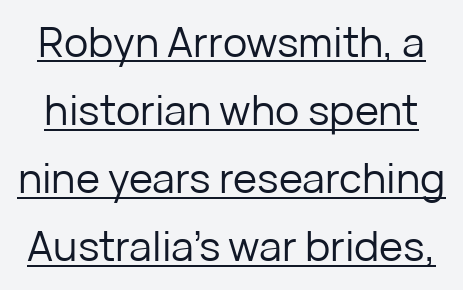
The face used here is proportionally spaced, like ordinary book or web type. There is no visible air inserted between adjacent glyphs. Rows of type keep a routine distance in the vertical direction. Typographically, this falls in the sans-serif category. This is the regular roman posture of the typeface.
